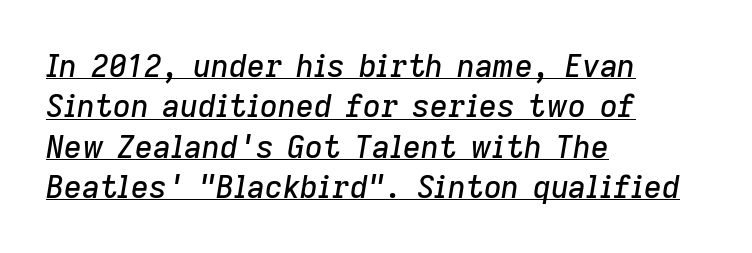
Q: Is the text italic (slanted)? A: Yes, it leans right by about 9 degrees.
Q: Is the text underlined? A: Yes.
Q: How is the paragraph aligned? A: Left-aligned.
Q: Is the spacing between letters normal or unusually wide? A: Normal.
Q: Is the spacing between lines tight, normal or loose? A: Normal.
Q: Width (condensed, normal, or wide)? A: Normal.
Q: Stroke contrast? A: Low.
Q: x-height? A: Medium.
Q: Monospaced? A: No.
